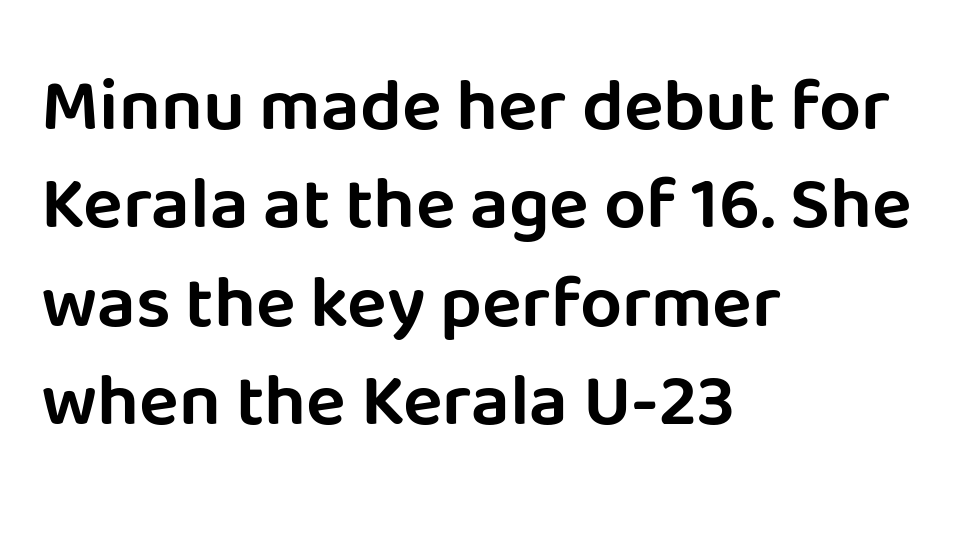
{"serif": "no", "italic": "no", "width": "normal", "stroke_contrast": "low", "x_height": "large", "monospaced": "no", "underline": "no", "align": "left", "line_spacing": "normal", "line_spacing_ratio": 1.33, "letter_spacing": "normal", "letter_spacing_em": 0.0, "glyph_px": 74}
